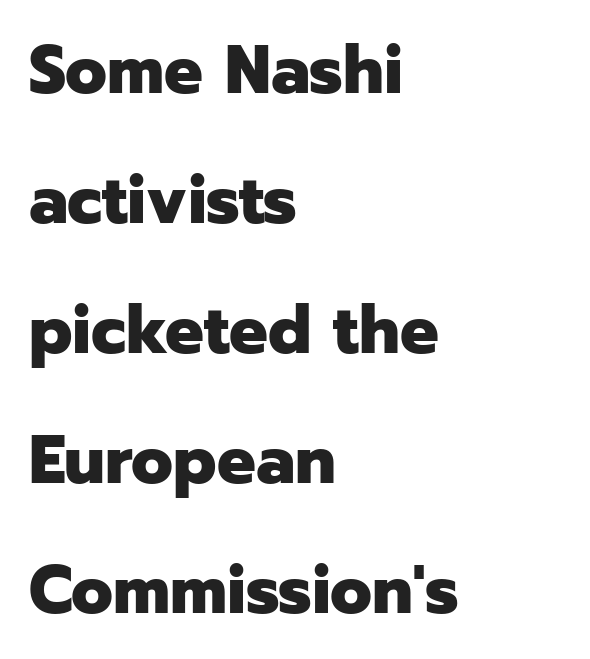
The image shows 68 px heavy sans-serif type, upright; set left-aligned, loose line spacing (1.91x), normal letter spacing, not underlined; low stroke contrast and a medium x-height.
